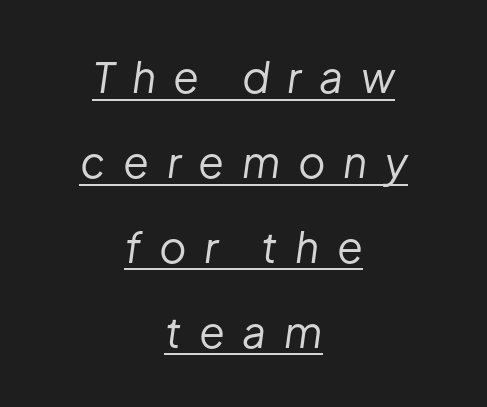
The image shows 42 px regular-weight type, italic (leaning right); set centered, loose line spacing (2.02x), unusually wide letter spacing (+0.42 em), underlined; low stroke contrast and a medium x-height.
